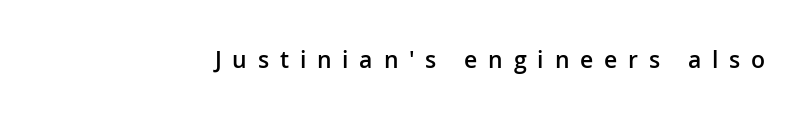
The image shows 23 px text type, upright; set unusually wide letter spacing (+0.47 em), not underlined.
